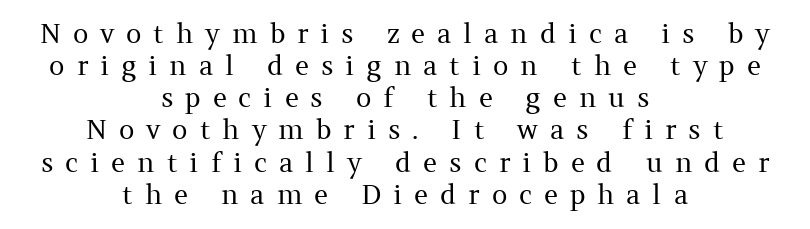
Compared with a flush-left layout, this one balances lines on the center instead. Is this a heavy cut? Hardly; it is regular or lighter. It's the straight-up-and-down kind of type. The baseline area is clear.
